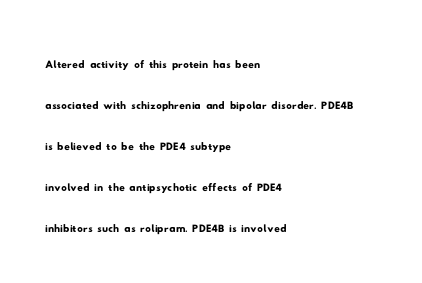
{"serif": "no", "width": "wide", "stroke_contrast": "low", "x_height": "small", "monospaced": "no", "underline": "no", "align": "left", "line_spacing": "normal", "line_spacing_ratio": 1.46, "letter_spacing": "normal", "letter_spacing_em": 0.0, "glyph_px": 28}
